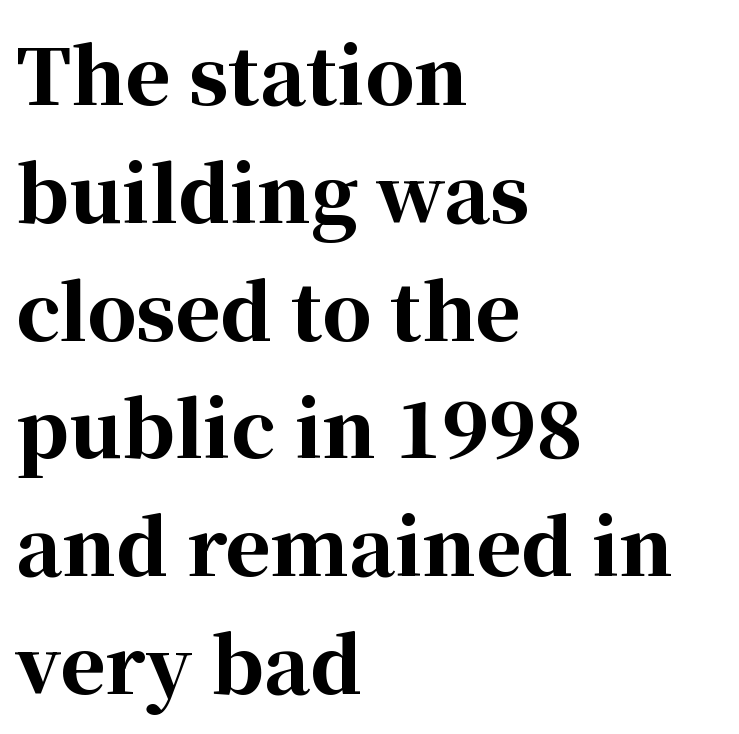
Italic: no, the glyphs are upright roman. Tracking value appears to be zero — textbook default spacing. I'd call this a serif setting — the letters wear small feet. This sample is left-justified, so line endings fall wherever the words run out. This is heavy type, rendered in bold.
